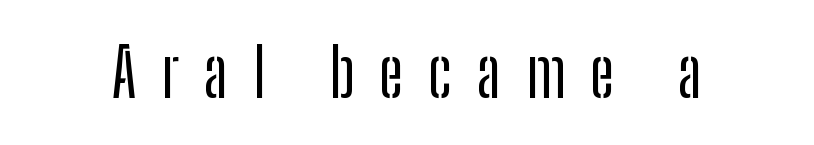
The image shows 67 px condensed sans-serif type, upright; set unusually wide letter spacing (+0.37 em), not underlined; low stroke contrast and a medium x-height.
